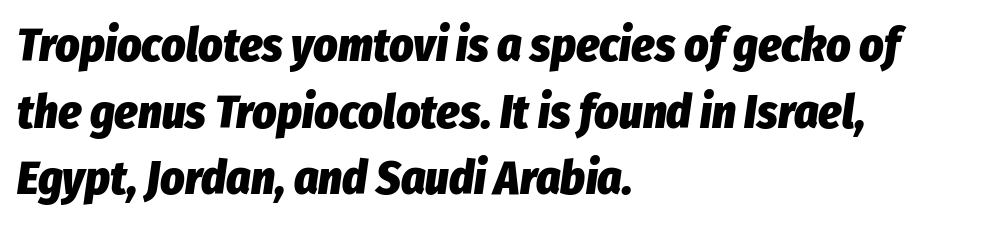
Q: Is the text bold? A: Yes.
Q: Is the text italic (slanted)? A: Yes, it leans right by about 8 degrees.
Q: Is the text underlined? A: No.
Q: How is the paragraph aligned? A: Left-aligned.
Q: Is the spacing between letters normal or unusually wide? A: Normal.
Q: Is the spacing between lines tight, normal or loose? A: Normal.
Q: Width (condensed, normal, or wide)? A: Condensed.
Q: Stroke contrast? A: Low.
Q: x-height? A: Medium.
Q: Monospaced? A: No.
